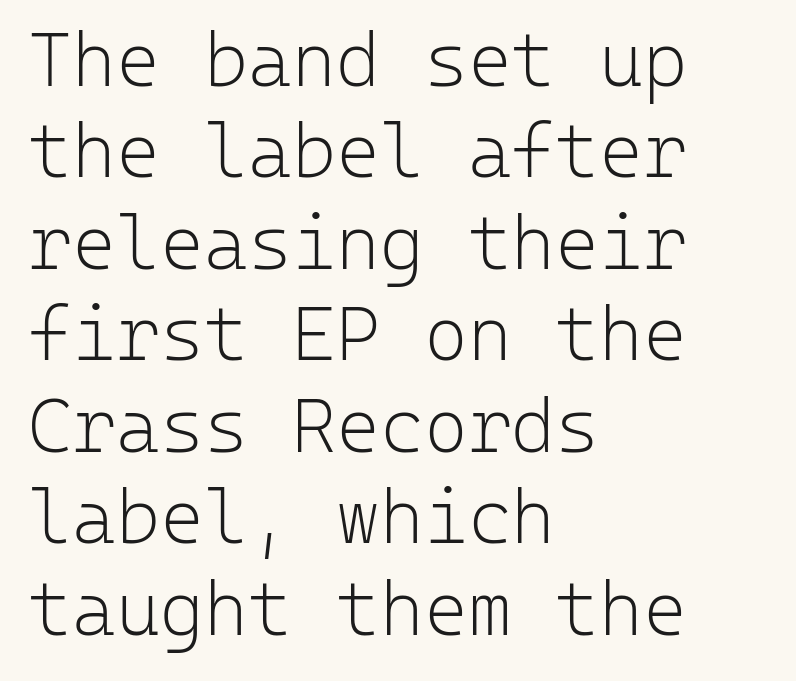
{"serif": "no", "italic": "no", "bold": "no", "weight": "light", "width": "normal", "stroke_contrast": "low", "x_height": "medium", "monospaced": "yes", "underline": "no", "align": "left", "line_spacing_ratio": 1.22, "letter_spacing": "normal", "letter_spacing_em": 0.0, "glyph_px": 75}
